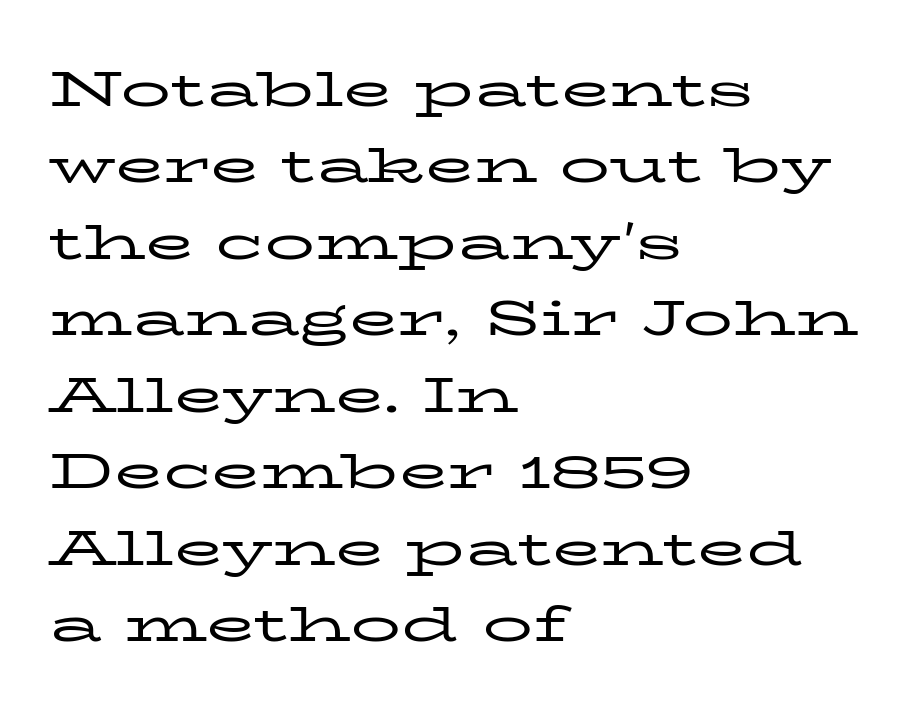
{"serif": "yes", "italic": "no", "bold": "no", "weight": "regular", "width": "wide", "stroke_contrast": "low", "x_height": "medium", "monospaced": "no", "underline": "no", "align": "left", "line_spacing": "normal", "line_spacing_ratio": 1.53, "letter_spacing": "normal", "letter_spacing_em": 0.0, "glyph_px": 50}
